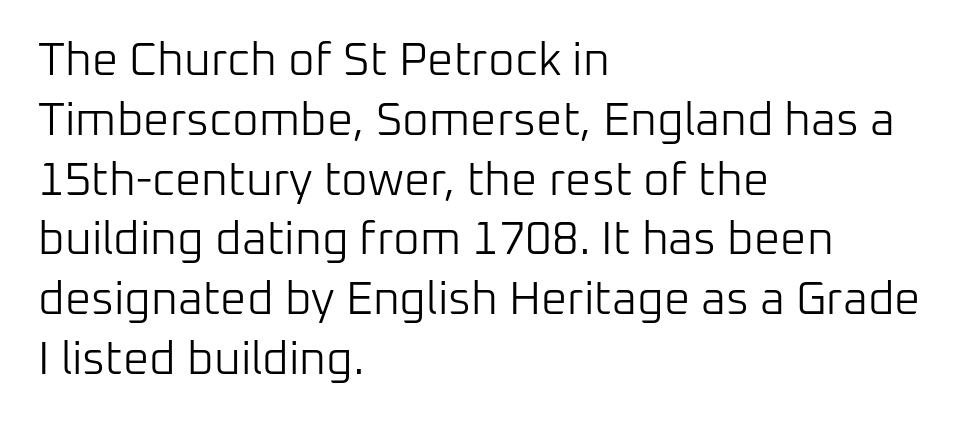
{"serif": "no", "italic": "no", "bold": "no", "weight": "light", "width": "normal", "stroke_contrast": "low", "x_height": "medium", "monospaced": "no", "underline": "no", "align": "left", "line_spacing": "normal", "line_spacing_ratio": 1.3, "letter_spacing": "normal", "letter_spacing_em": 0.0, "glyph_px": 46}
